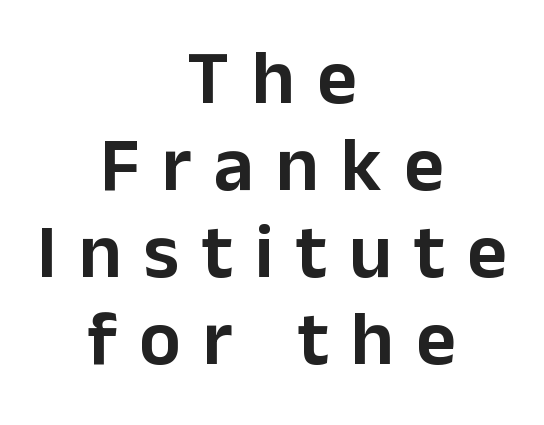
{"serif": "no", "italic": "no", "width": "normal", "stroke_contrast": "low", "x_height": "medium", "monospaced": "no", "underline": "no", "align": "center", "line_spacing": "tight", "line_spacing_ratio": 1.13, "letter_spacing": "wide", "letter_spacing_em": 0.29, "glyph_px": 77}
